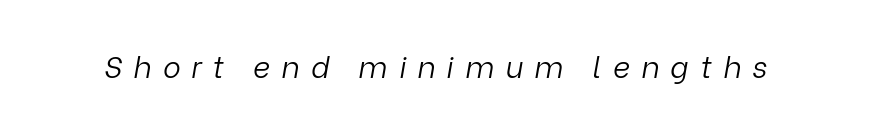
{"italic": "yes", "lean": "right", "slant_degrees": 9, "bold": "no", "weight": "light", "width": "normal", "stroke_contrast": "low", "x_height": "medium", "monospaced": "no", "underline": "no", "letter_spacing": "wide", "letter_spacing_em": 0.37, "glyph_px": 30}
